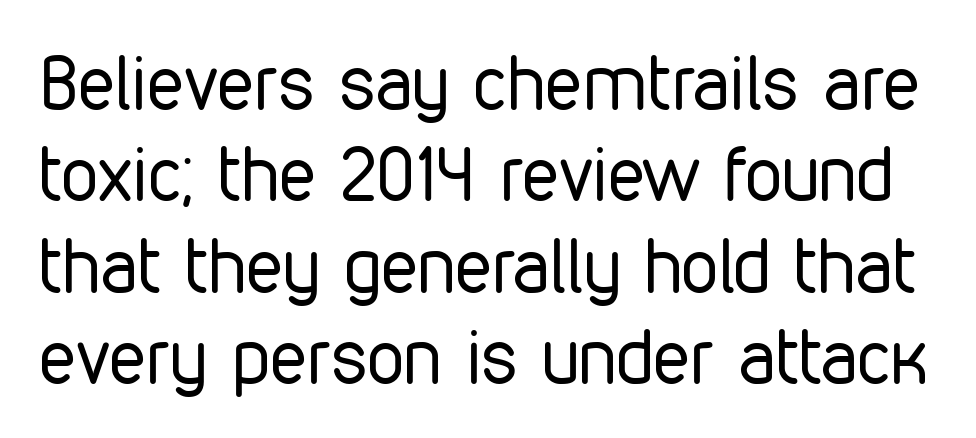
Underlining? Definitely not there. A typesetter would call this zero additional tracking. Each letter's strokes conclude bluntly, with no projecting serifs. Ascenders rise straight up at ninety degrees. Is this a fixed-width face? No — the glyphs have proportional, varying widths. The font is comparable to plain body text, perhaps lighter.
